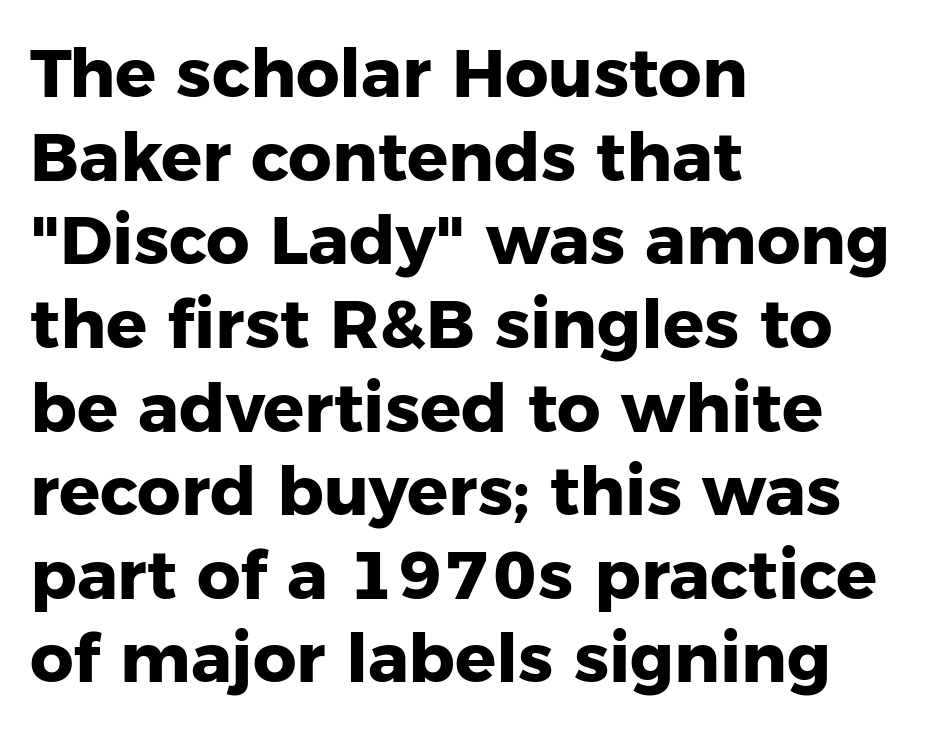
A typesetter would label this face a sans. In terms of posture, this sample is upright. Bold? Absolutely — the strokes are thick and heavy. The letters sit at their default tracking, neither squeezed nor spread. Nobody drew a line under any word here. Typeset ragged right — the left edge is the straight one.
